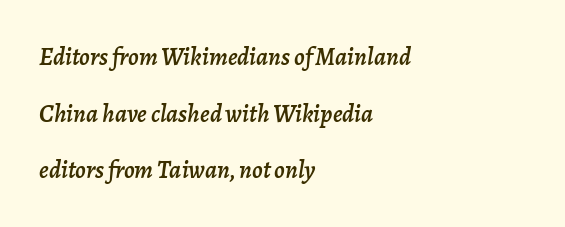
Q: Is the text italic (slanted)? A: Yes, it leans right by about 7 degrees.
Q: Is the text underlined? A: No.
Q: How is the paragraph aligned? A: Left-aligned.
Q: Is the spacing between letters normal or unusually wide? A: Normal.
Q: Is the spacing between lines tight, normal or loose? A: Loose.
